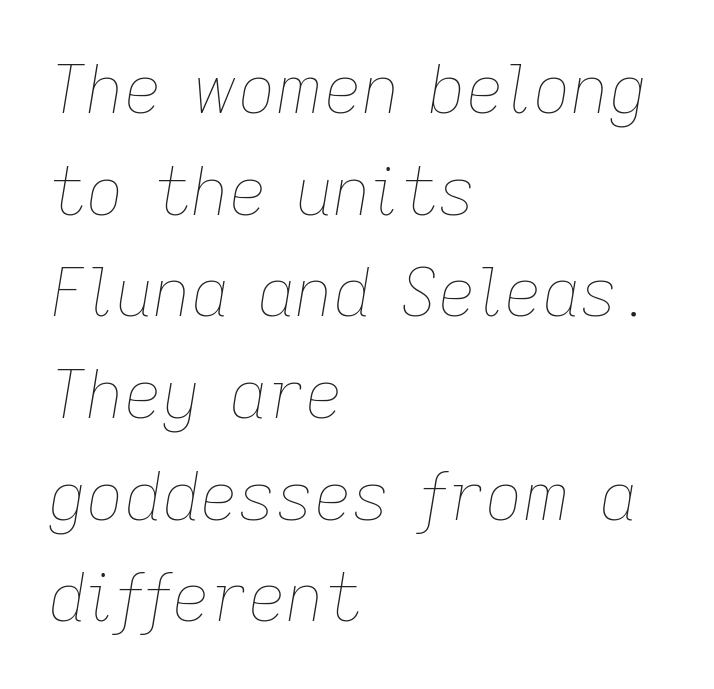
The image shows 66 px thin type, italic (leaning right); set left-aligned, normal line spacing (1.54x), normal letter spacing, not underlined; low stroke contrast and a medium x-height.
